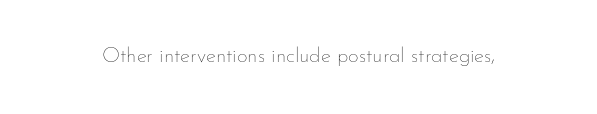
The passage shown is not underscored anywhere. The font's upright variant was chosen for this text. Stems here are at most as thick as an everyday book face. Observe the ordinary spacing: letters are neighbours, not strangers.
